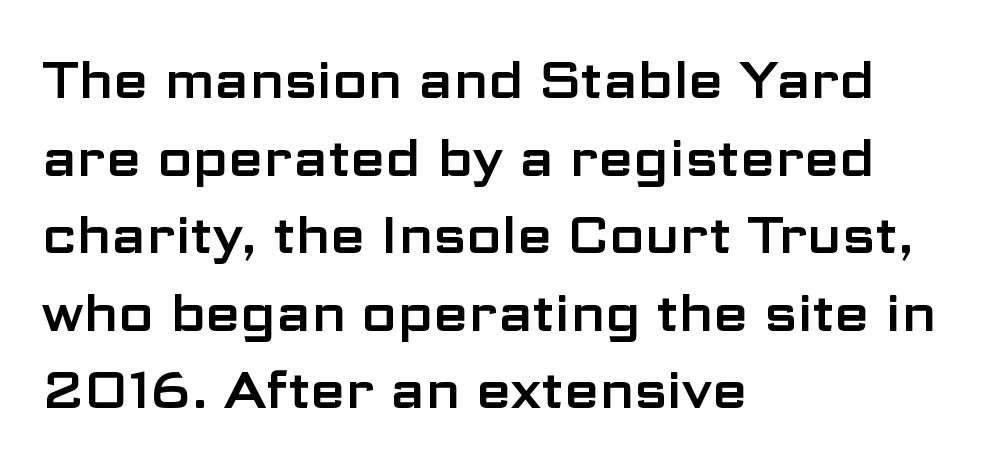
The image shows 51 px wide sans-serif type, upright; set left-aligned, normal line spacing (1.52x), normal letter spacing, not underlined; low stroke contrast and a medium x-height.
